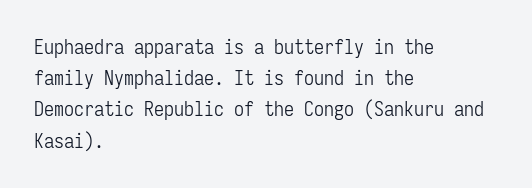
Q: Is the text bold? A: No.
Q: Is the text italic (slanted)? A: No, it is upright.
Q: Is the text underlined? A: No.
Q: How is the paragraph aligned? A: Left-aligned.
Q: Is the spacing between letters normal or unusually wide? A: Normal.
Q: Is the spacing between lines tight, normal or loose? A: Normal.
